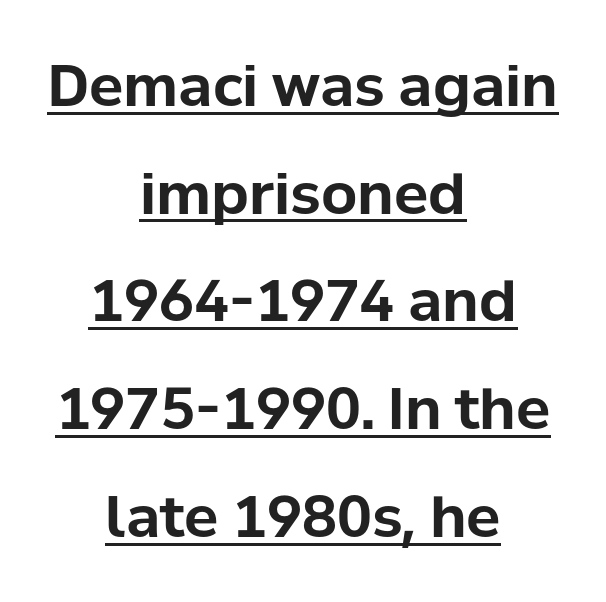
Glyph-to-glyph distance matches everyday printed text. The glyphs are accompanied by a horizontal stroke just below them. Typesetter's note: full bold, strokes at maximum text heaviness. Designer's note — italics off, roman on. The type family on display is of the sans-serif kind.
